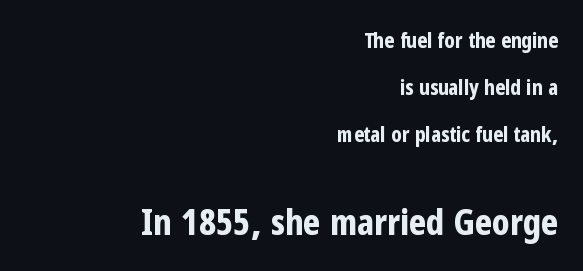
Compared with typical body copy, the letter spacing here is the same. Interline gaps are noticeably wide in this sample. In this sample the second text group is rendered at the bigger scale. A typesetter would call this proportional, since set widths differ per character. Quick note: not italic, upright. Letterform terminals end flat and unadorned throughout the passage.
